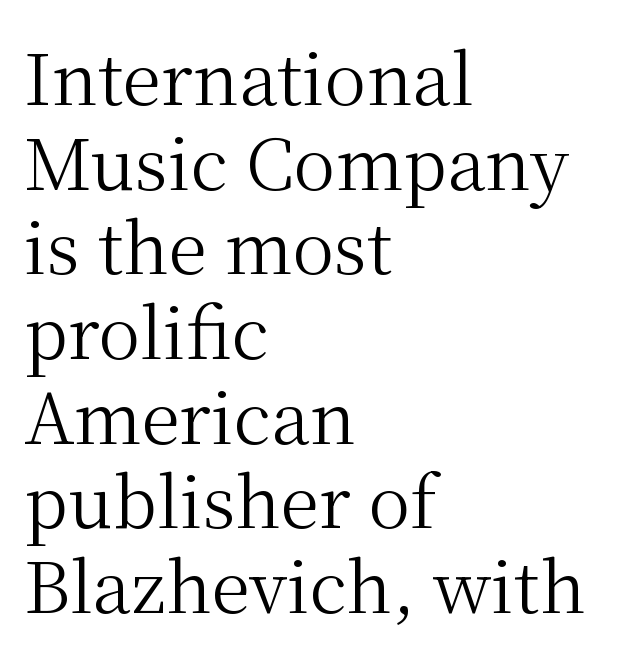
The space beneath each line is pristine and unruled. Default kerning and tracking; the words read as compact shapes. Style check: upright. Horizontally, the lines are justified to the leading edge only.
